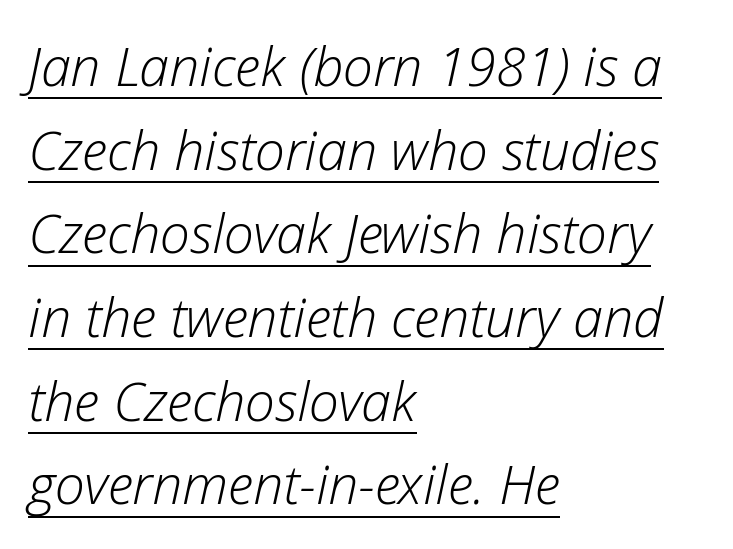
{"italic": "yes", "lean": "right", "slant_degrees": 12, "bold": "no", "weight": "light", "width": "normal", "stroke_contrast": "low", "x_height": "medium", "monospaced": "no", "underline": "yes", "align": "left", "line_spacing": "normal", "line_spacing_ratio": 1.55, "letter_spacing": "normal", "letter_spacing_em": 0.0, "glyph_px": 54}
